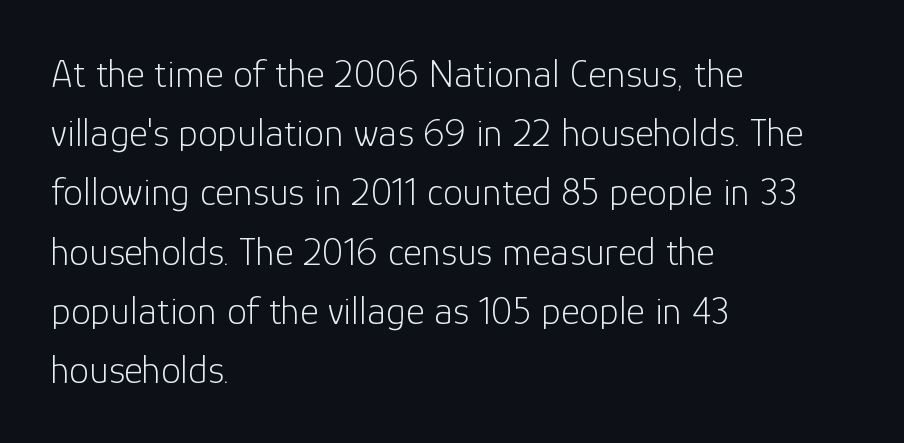
Rule under the text: the space is simply empty. Normally led — the rows are evenly, conventionally spaced. All the whitespace from short lines collects on the right. Font category for this specimen: sans-serif.
